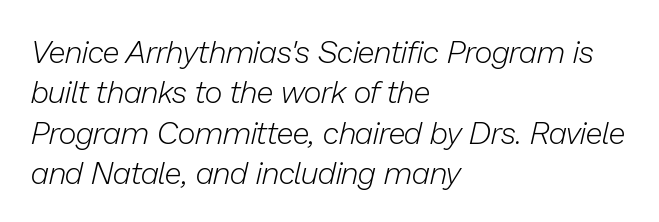
{"italic": "yes", "lean": "right", "slant_degrees": 13, "bold": "no", "weight": "light", "width": "normal", "stroke_contrast": "low", "x_height": "medium", "monospaced": "no", "underline": "no", "align": "left", "line_spacing": "normal", "line_spacing_ratio": 1.3, "letter_spacing": "normal", "letter_spacing_em": 0.0, "glyph_px": 31}
